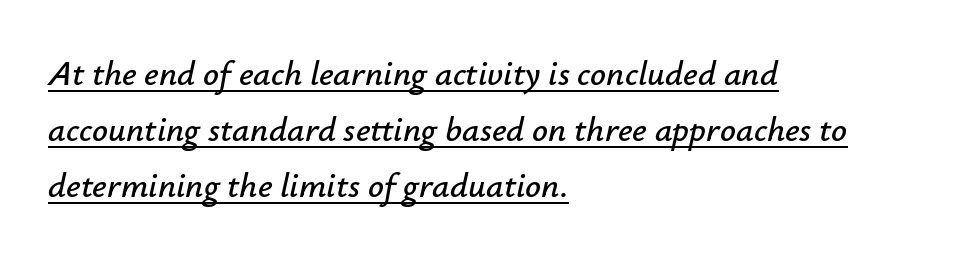
The specimen includes a rule beneath the text block's lines. Does extra space separate the letters? No, they use regular spacing. The ragged edge is on the right, which tells us the setting is flush left. In terms of posture, this sample is oblique.
